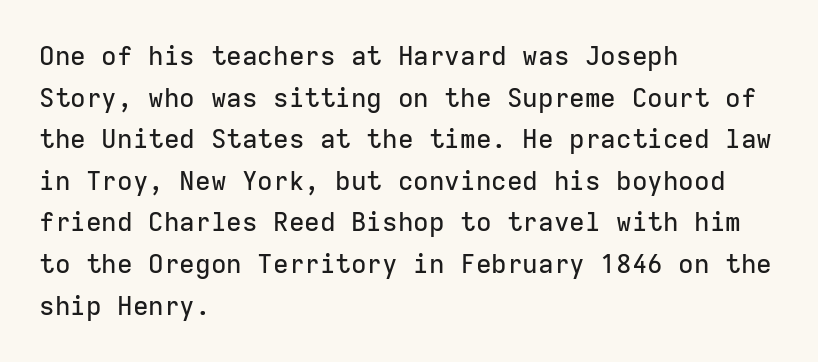
{"italic": "no", "underline": "no", "align": "left", "line_spacing": "normal", "line_spacing_ratio": 1.6, "letter_spacing": "normal", "letter_spacing_em": 0.0, "glyph_px": 26}
